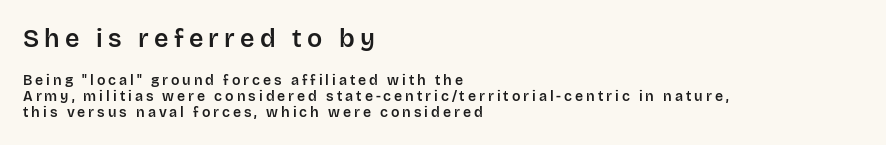
Q: Is the text italic (slanted)? A: No, it is upright.
Q: Is the text underlined? A: No.
Q: How is the paragraph aligned? A: Left-aligned.
Q: Is the spacing between letters normal or unusually wide? A: Unusually wide.
Q: Is the spacing between lines tight, normal or loose? A: Tight.
Q: Which block of text is set in a larger size, the first (top) or the second (bottom)? A: The first (top) one.
